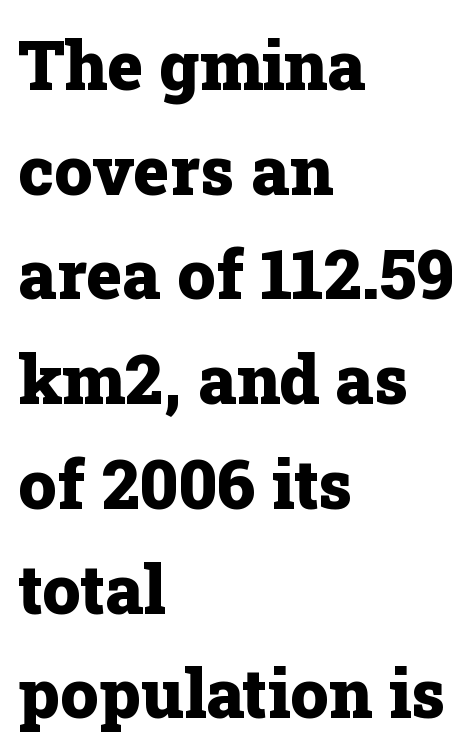
The image shows 68 px heavy serif type, upright; set left-aligned, normal line spacing (1.54x), normal letter spacing, not underlined; low stroke contrast and a medium x-height.
